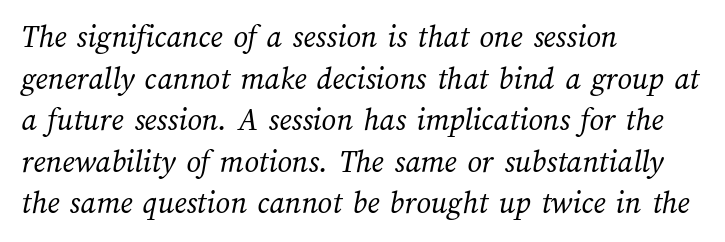
The image shows 32 px regular-weight type; set left-aligned, normal line spacing (1.3x), normal letter spacing, not underlined; medium stroke contrast and a medium x-height.
